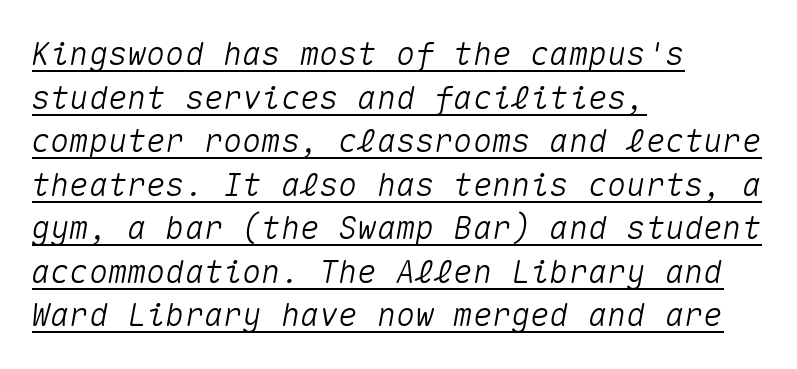
Q: Is the text italic (slanted)? A: Yes, it leans right by about 10 degrees.
Q: Is the text underlined? A: Yes.
Q: How is the paragraph aligned? A: Left-aligned.
Q: Is the spacing between letters normal or unusually wide? A: Normal.
Q: Is the spacing between lines tight, normal or loose? A: Normal.
Q: Width (condensed, normal, or wide)? A: Normal.
Q: Stroke contrast? A: Medium.
Q: x-height? A: Medium.
Q: Monospaced? A: Yes.
